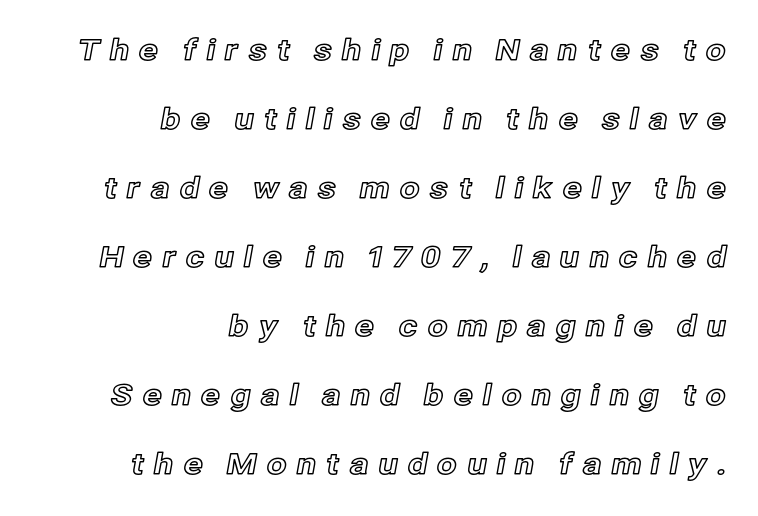
The strip under each line holds only bare page. Do the characters align in a grid? No, the font is proportional. Compared with typical paragraphs, the rows here are farther apart. Here the glyphs are tracked loosely, breaking word shapes into spaced letters. All the whitespace from short lines collects on the left.
